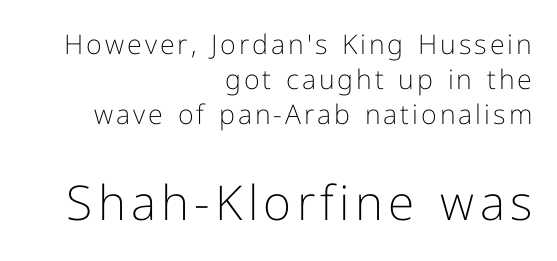
The image shows 48 px light sans-serif type, upright; set right-aligned, normal line spacing (1.29x), not underlined; the second (bottom) block is 1.78x larger; low stroke contrast and a medium x-height.
